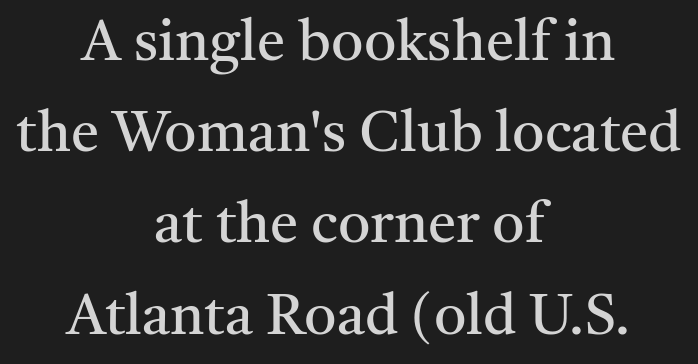
Q: Is the text bold? A: No.
Q: Is the text italic (slanted)? A: No, it is upright.
Q: Is the typeface a serif or a sans-serif typeface? A: Serif.
Q: Is the text underlined? A: No.
Q: How is the paragraph aligned? A: Centered.
Q: Is the spacing between letters normal or unusually wide? A: Normal.
Q: Is the spacing between lines tight, normal or loose? A: Normal.
Q: Width (condensed, normal, or wide)? A: Normal.
Q: Stroke contrast? A: Medium.
Q: x-height? A: Medium.
Q: Monospaced? A: No.
